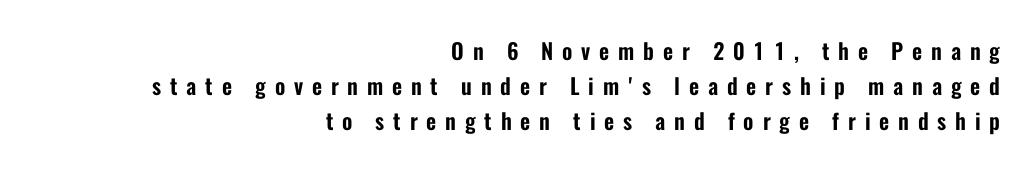
{"italic": "no", "underline": "no", "align": "right", "line_spacing": "normal", "line_spacing_ratio": 1.6, "letter_spacing": "wide", "letter_spacing_em": 0.4, "glyph_px": 22}
